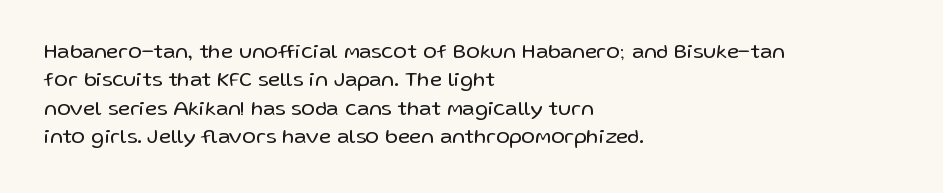
The image shows 21 px text type, upright; set left-aligned, normal line spacing (1.35x), normal letter spacing, not underlined.
